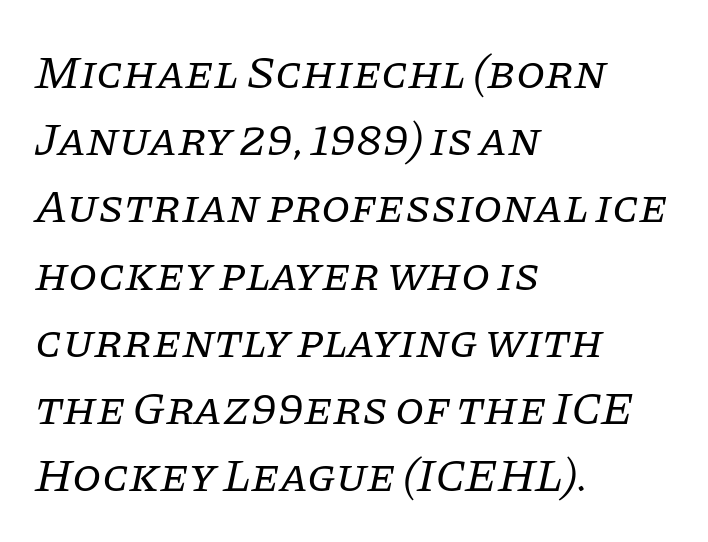
Q: Is the text bold? A: No.
Q: Is the text italic (slanted)? A: Yes, it leans right by about 11 degrees.
Q: Is the typeface a serif or a sans-serif typeface? A: Serif.
Q: Is the text underlined? A: No.
Q: How is the paragraph aligned? A: Left-aligned.
Q: Is the spacing between letters normal or unusually wide? A: Normal.
Q: Is the spacing between lines tight, normal or loose? A: Normal.
Q: Width (condensed, normal, or wide)? A: Normal.
Q: Stroke contrast? A: Low.
Q: x-height? A: Large.
Q: Monospaced? A: No.
